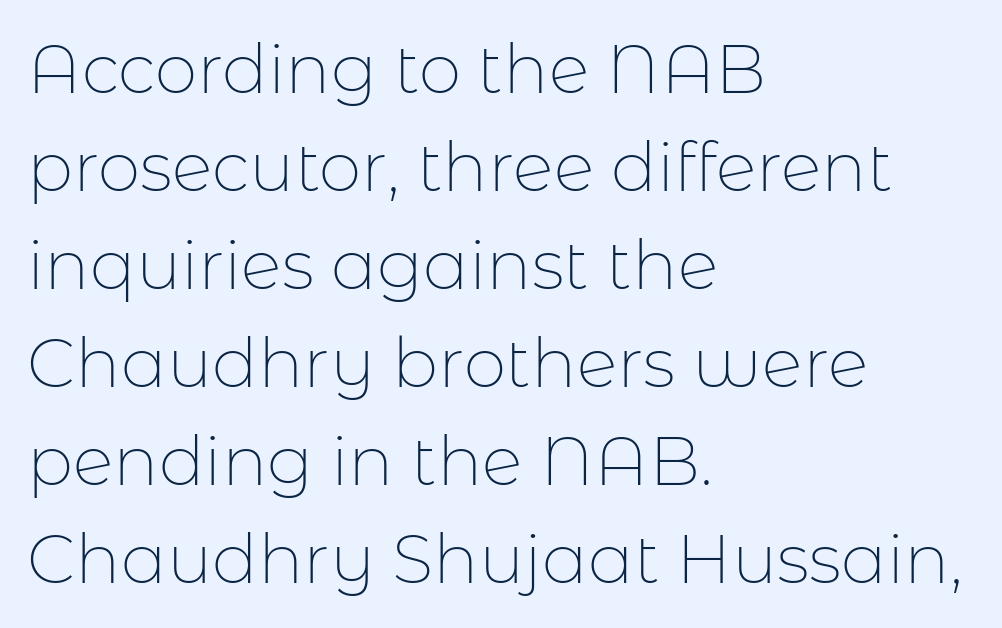
The rendering anchors every line to the left-hand side. The glyphs are unaccompanied by any horizontal stroke below them. Look at the bottom of the vertical strokes: they stop flat, with no serifs. Weight: in the light-to-regular range. Character widths vary here, with narrow letters taking less room than wide ones. The gaps between neighbouring characters are ordinary and unremarkable.
